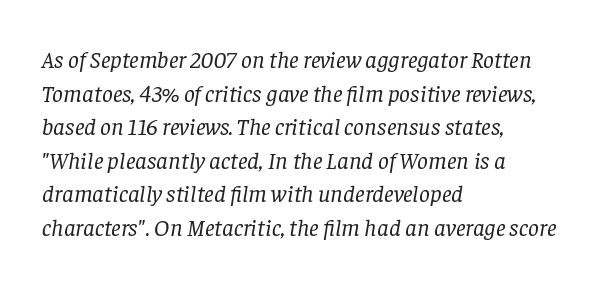
{"italic": "yes", "lean": "right", "slant_degrees": 8, "bold": "no", "underline": "no", "align": "left", "line_spacing": "normal", "line_spacing_ratio": 1.4, "letter_spacing": "normal", "letter_spacing_em": 0.0, "glyph_px": 24}
